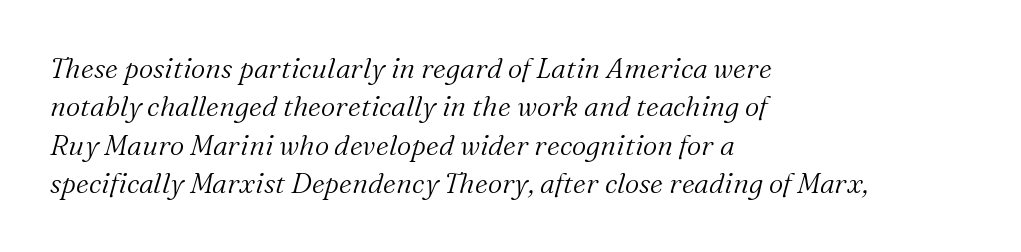
Q: Is the text bold? A: No.
Q: Is the text italic (slanted)? A: Yes, it leans right by about 16 degrees.
Q: Is the typeface a serif or a sans-serif typeface? A: Serif.
Q: Is the text underlined? A: No.
Q: How is the paragraph aligned? A: Left-aligned.
Q: Is the spacing between letters normal or unusually wide? A: Normal.
Q: Is the spacing between lines tight, normal or loose? A: Normal.
Q: Width (condensed, normal, or wide)? A: Normal.
Q: Stroke contrast? A: Medium.
Q: x-height? A: Medium.
Q: Monospaced? A: No.
